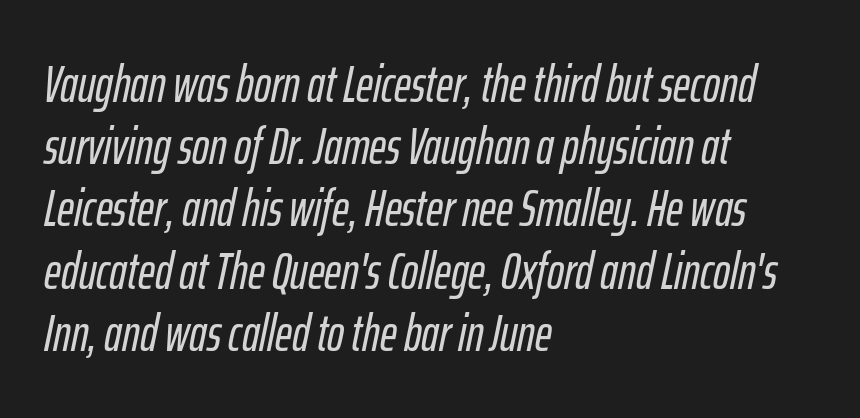
{"italic": "yes", "lean": "right", "slant_degrees": 12, "width": "condensed", "stroke_contrast": "low", "x_height": "medium", "monospaced": "no", "underline": "no", "align": "left", "line_spacing_ratio": 1.22, "letter_spacing": "normal", "letter_spacing_em": 0.0, "glyph_px": 51}
